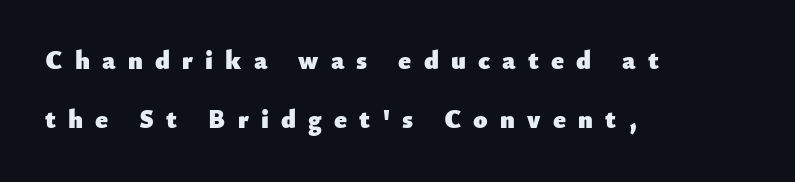
{"italic": "no", "bold": "yes", "underline": "no", "align": "left", "line_spacing": "loose", "line_spacing_ratio": 2.28, "letter_spacing": "wide", "letter_spacing_em": 0.47, "glyph_px": 26}
